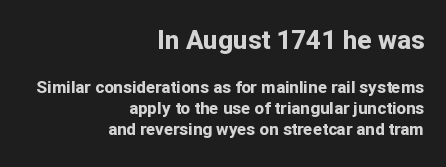
Q: Is the text bold? A: Yes.
Q: Is the text italic (slanted)? A: No, it is upright.
Q: Is the text underlined? A: No.
Q: How is the paragraph aligned? A: Right-aligned.
Q: Is the spacing between letters normal or unusually wide? A: Normal.
Q: Which block of text is set in a larger size, the first (top) or the second (bottom)? A: The first (top) one.
